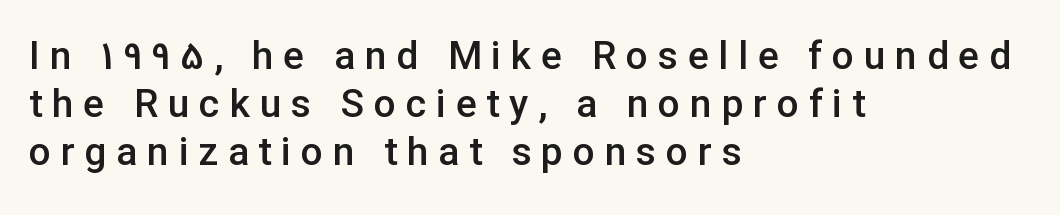
The rendering uses a semibold face; strokes are thickened but not to full bold. Is the block centered? No — it sits flush against the left margin. Characters follow at a spacing far wider than the type designer built in. The designer went with a sans here, leaving each stem footless.
